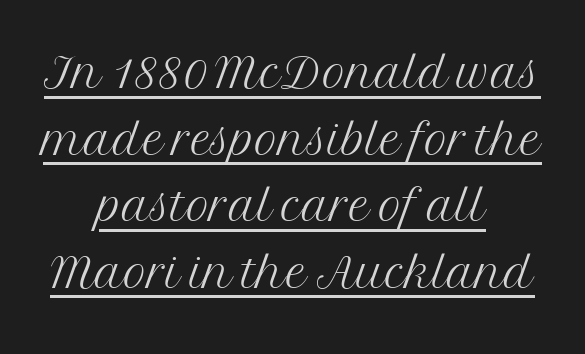
The image shows 64 px light serif type; set centered, tight line spacing (1.04x), normal letter spacing, underlined; medium stroke contrast and a medium x-height.
